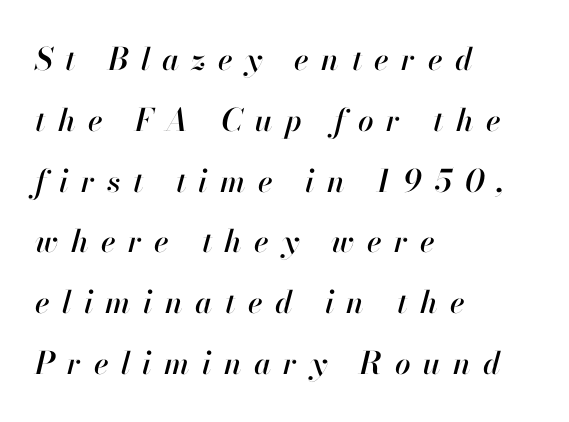
Q: Is the text italic (slanted)? A: Yes, it leans right by about 13 degrees.
Q: Is the text underlined? A: No.
Q: How is the paragraph aligned? A: Left-aligned.
Q: Is the spacing between letters normal or unusually wide? A: Unusually wide.
Q: Is the spacing between lines tight, normal or loose? A: Loose.
Q: Width (condensed, normal, or wide)? A: Normal.
Q: Stroke contrast? A: High.
Q: x-height? A: Small.
Q: Monospaced? A: No.
